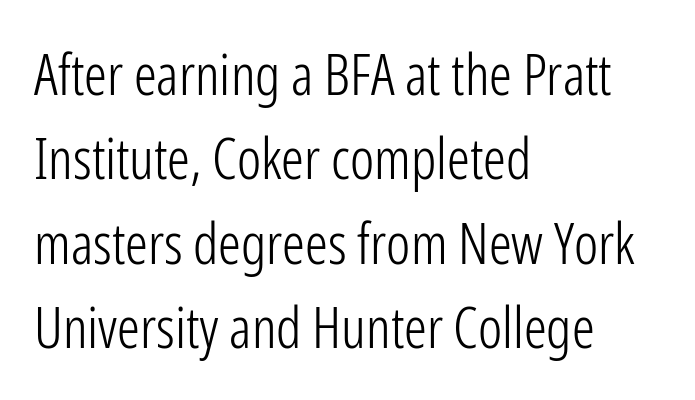
{"serif": "no", "italic": "no", "bold": "no", "weight": "light", "width": "condensed", "stroke_contrast": "low", "x_height": "medium", "monospaced": "no", "underline": "no", "align": "left", "line_spacing": "normal", "line_spacing_ratio": 1.48, "letter_spacing": "normal", "letter_spacing_em": 0.0, "glyph_px": 57}
